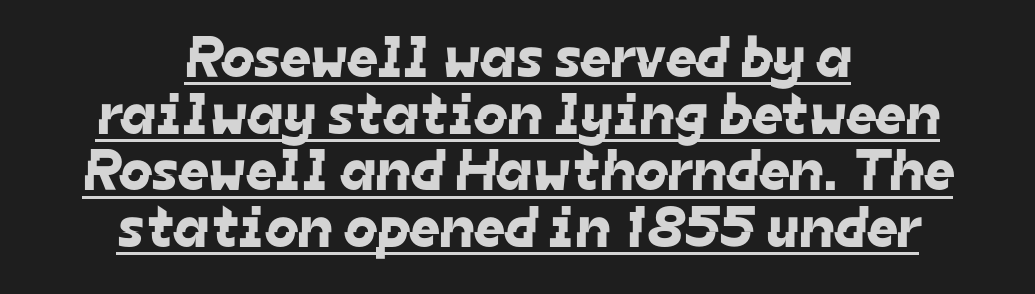
Q: Is the typeface a serif or a sans-serif typeface? A: Sans-serif.
Q: Is the text underlined? A: Yes.
Q: How is the paragraph aligned? A: Centered.
Q: Is the spacing between letters normal or unusually wide? A: Normal.
Q: Is the spacing between lines tight, normal or loose? A: Tight.
Q: Width (condensed, normal, or wide)? A: Normal.
Q: Stroke contrast? A: Low.
Q: x-height? A: Medium.
Q: Monospaced? A: No.
